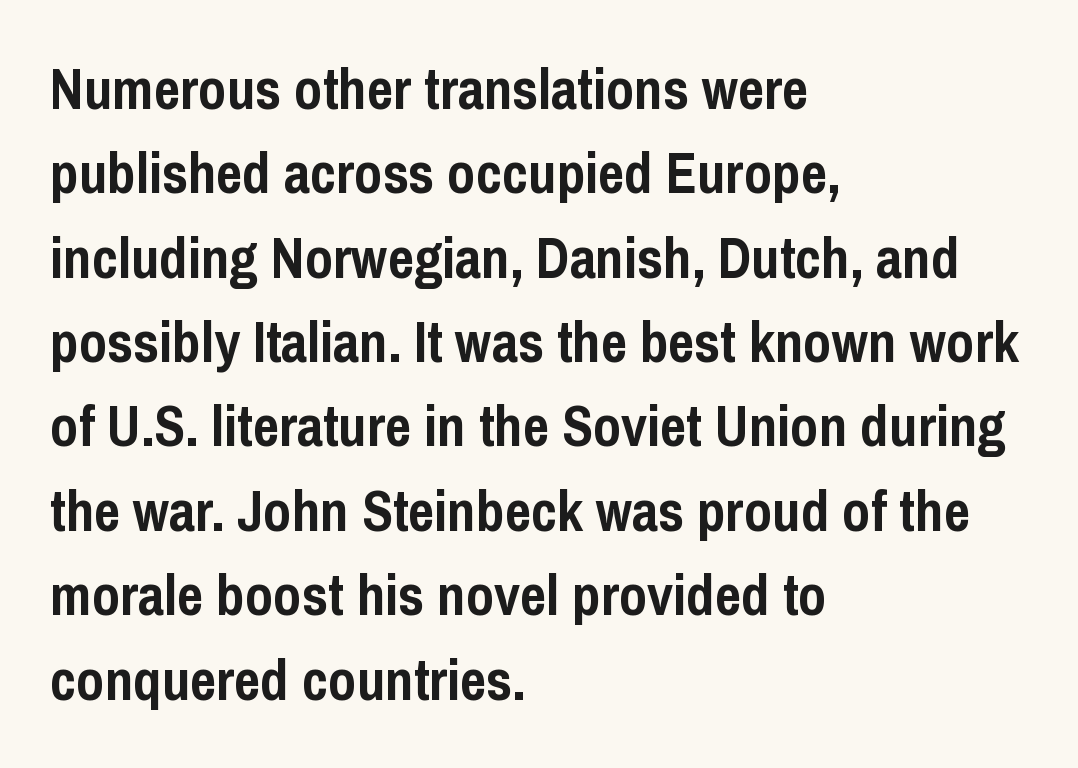
The image shows 57 px semibold, condensed sans-serif type, upright; set left-aligned, normal line spacing (1.48x), normal letter spacing, not underlined; low stroke contrast and a medium x-height.
